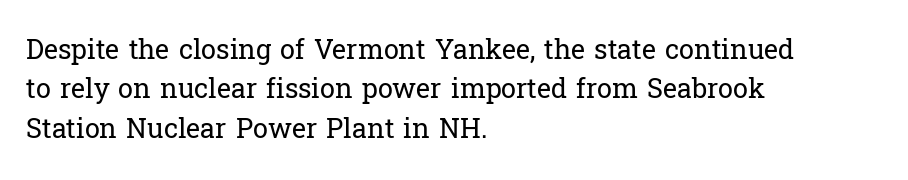
{"italic": "no", "bold": "no", "underline": "no", "align": "left", "line_spacing": "normal", "line_spacing_ratio": 1.46, "letter_spacing": "normal", "letter_spacing_em": 0.0, "glyph_px": 27}
